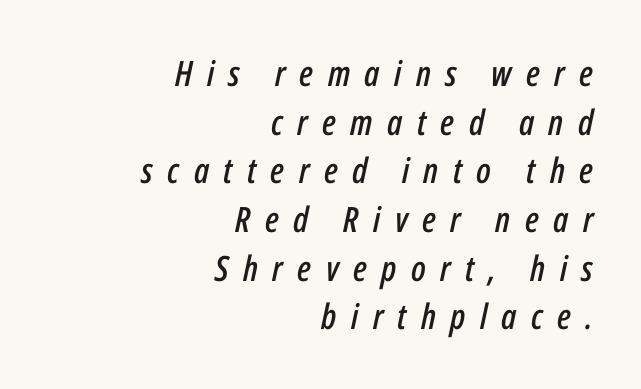
{"italic": "yes", "lean": "right", "slant_degrees": 12, "width": "condensed", "stroke_contrast": "low", "x_height": "medium", "monospaced": "no", "underline": "no", "align": "right", "line_spacing": "normal", "line_spacing_ratio": 1.39, "letter_spacing": "wide", "letter_spacing_em": 0.41, "glyph_px": 35}
